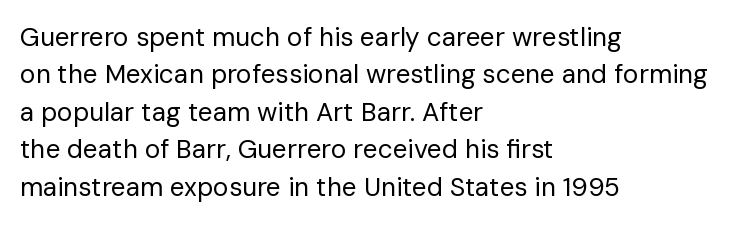
The image shows 26 px text type, upright; set left-aligned, normal line spacing (1.44x), normal letter spacing, not underlined.
